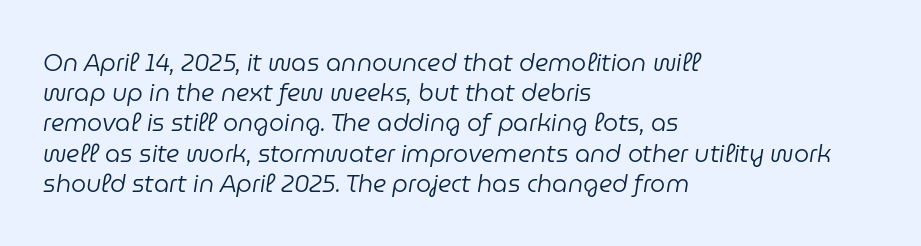
{"italic": "yes", "lean": "right", "slant_degrees": 9, "bold": "no", "underline": "no", "align": "left", "line_spacing": "normal", "line_spacing_ratio": 1.26, "letter_spacing": "normal", "letter_spacing_em": 0.0, "glyph_px": 24}
